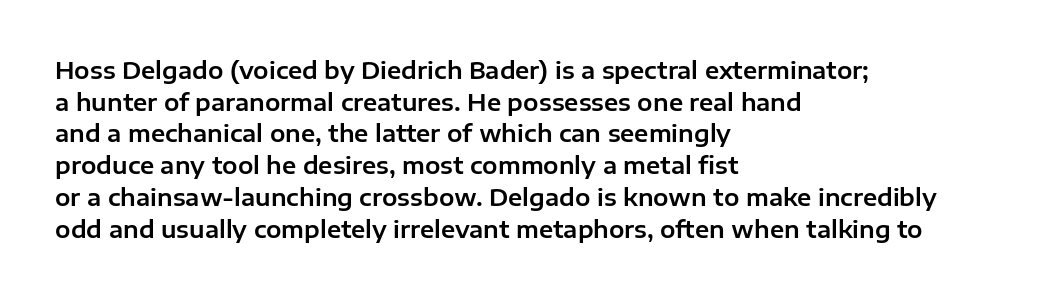
Q: Is the text italic (slanted)? A: No, it is upright.
Q: Is the text underlined? A: No.
Q: How is the paragraph aligned? A: Left-aligned.
Q: Is the spacing between letters normal or unusually wide? A: Normal.
Q: Is the spacing between lines tight, normal or loose? A: Normal.
